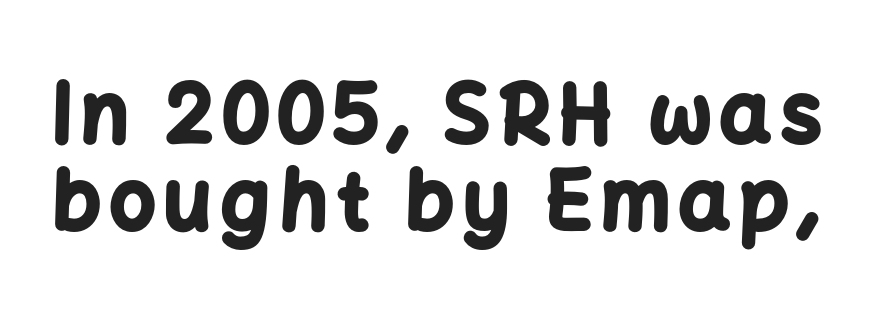
{"serif": "no", "italic": "no", "bold": "yes", "weight": "bold", "width": "normal", "stroke_contrast": "low", "x_height": "medium", "monospaced": "no", "underline": "no", "line_spacing": "tight", "line_spacing_ratio": 1.09, "glyph_px": 80}
